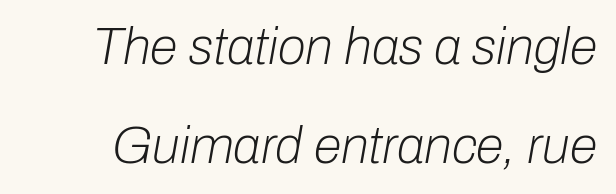
The image shows 51 px light type, italic (leaning right); set loose line spacing (1.95x), normal letter spacing, not underlined; low stroke contrast and a medium x-height.
